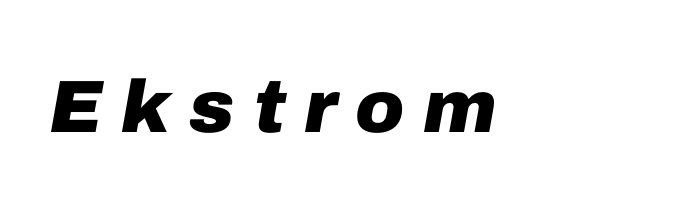
The line texture is sparse and dotted thanks to wide tracking. Each letter keeps its own natural width here, so spacing adapts to shape. Underlining? Definitely not there. Slanted lettering throughout.
